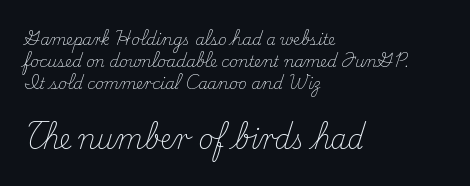
The image shows 26 px text type; set left-aligned, normal line spacing (1.48x), normal letter spacing, not underlined; the second (bottom) block is 1.73x larger.
